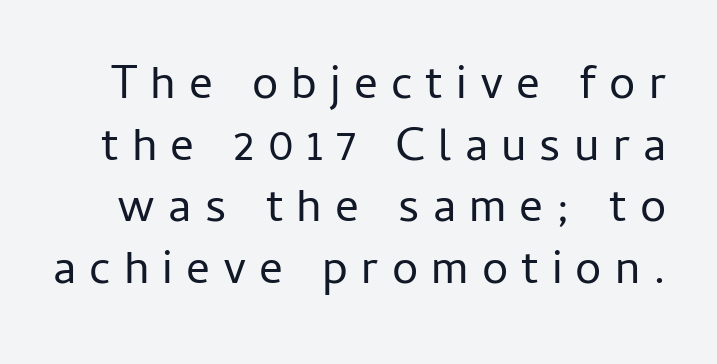
The image shows 47 px regular-weight sans-serif type, upright; set normal line spacing (1.31x), unusually wide letter spacing (+0.28 em), not underlined; low stroke contrast and a medium x-height.
